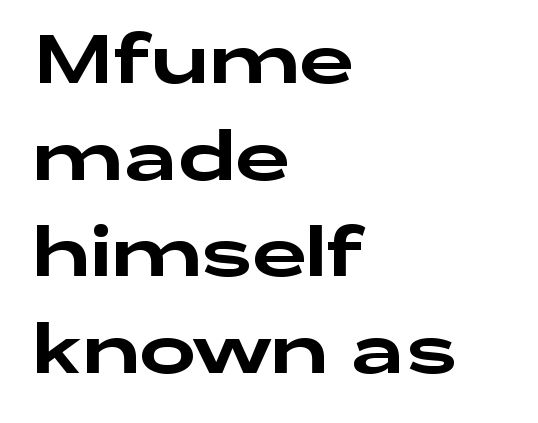
{"serif": "no", "italic": "no", "width": "wide", "stroke_contrast": "low", "x_height": "medium", "monospaced": "no", "underline": "no", "align": "left", "line_spacing": "normal", "line_spacing_ratio": 1.42, "letter_spacing": "normal", "letter_spacing_em": 0.0, "glyph_px": 68}
